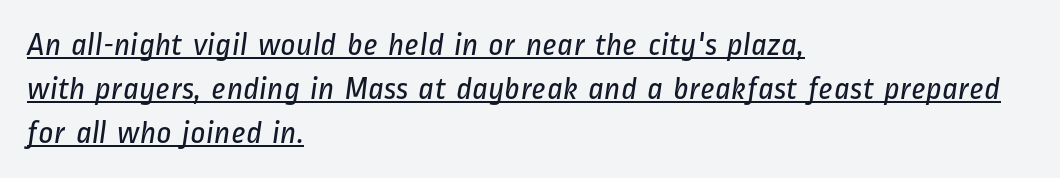
Compared with a typical body face, this is equally light or lighter still. Varying glyph widths throughout — classic text-font behaviour. The words here are underlined. Tracking here is standard; glyphs follow each other at the usual distance.
